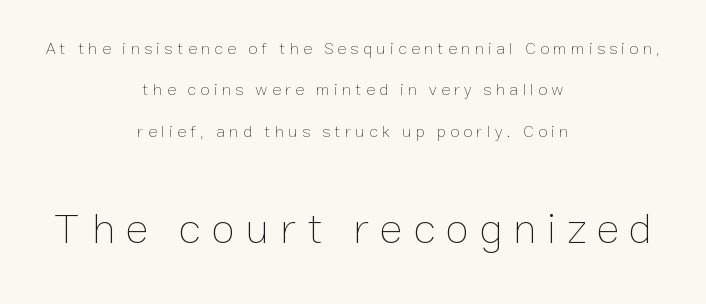
The image shows 43 px thin type, upright; set centered, loose line spacing (2.43x), unusually wide letter spacing (+0.25 em), not underlined; the second (bottom) block is 2.53x larger; low stroke contrast and a medium x-height.
